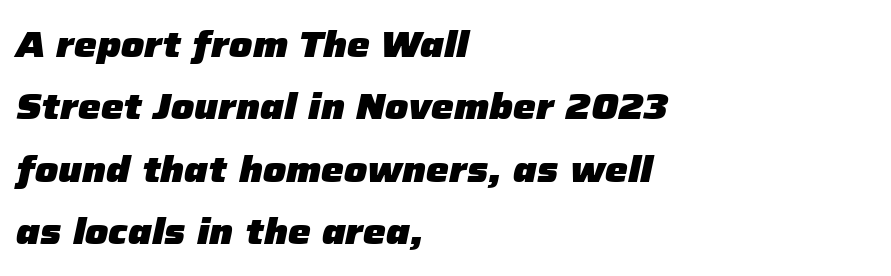
{"italic": "yes", "lean": "right", "slant_degrees": 12, "bold": "yes", "weight": "heavy", "width": "normal", "stroke_contrast": "low", "x_height": "medium", "monospaced": "no", "underline": "no", "align": "left", "line_spacing_ratio": 1.73, "letter_spacing": "normal", "letter_spacing_em": 0.0, "glyph_px": 36}
